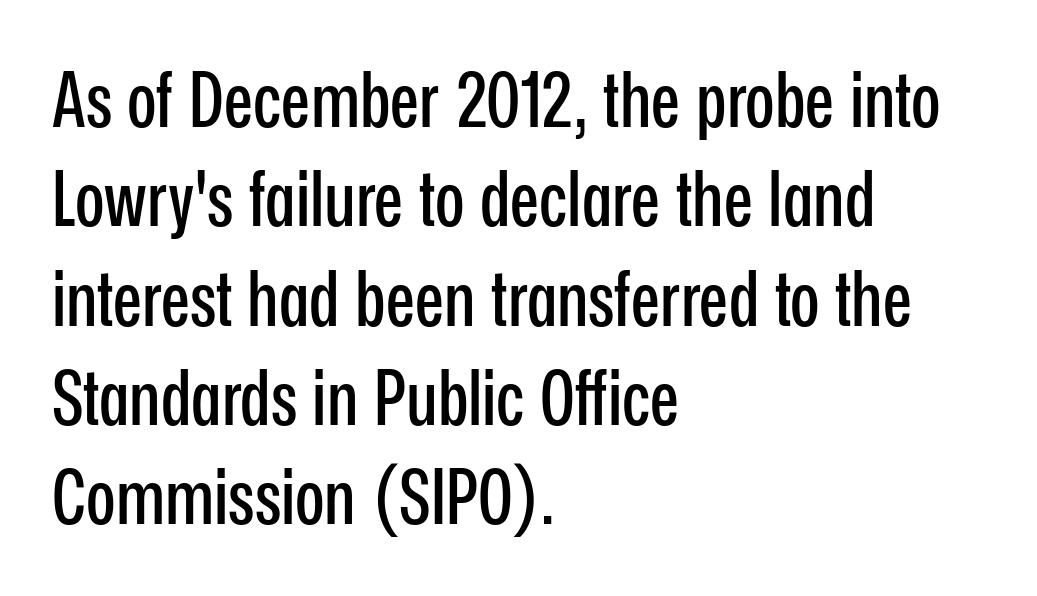
The paragraph has a hard left edge and a soft right edge. The space directly below the letters is spotless. Designer's note — italics off, roman on. Summary of vertical rhythm: regular, with standard interline spacing. I'd call this a sans setting — the letters go barefoot. No extra tracking has been applied to these lines.
